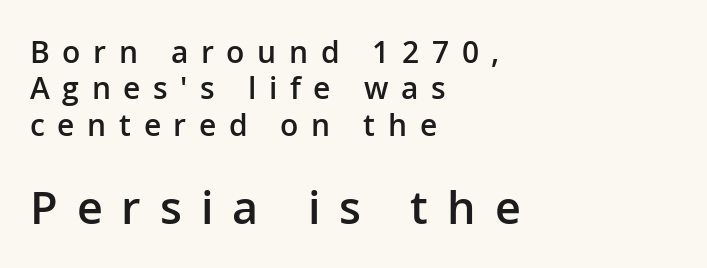
Q: Is the text bold? A: Semi-bold.
Q: Is the text italic (slanted)? A: No, it is upright.
Q: Is the typeface a serif or a sans-serif typeface? A: Sans-serif.
Q: Is the text underlined? A: No.
Q: How is the paragraph aligned? A: Left-aligned.
Q: Is the spacing between letters normal or unusually wide? A: Unusually wide.
Q: Which block of text is set in a larger size, the first (top) or the second (bottom)? A: The second (bottom) one.
Q: Width (condensed, normal, or wide)? A: Normal.
Q: Stroke contrast? A: Low.
Q: x-height? A: Medium.
Q: Monospaced? A: No.
